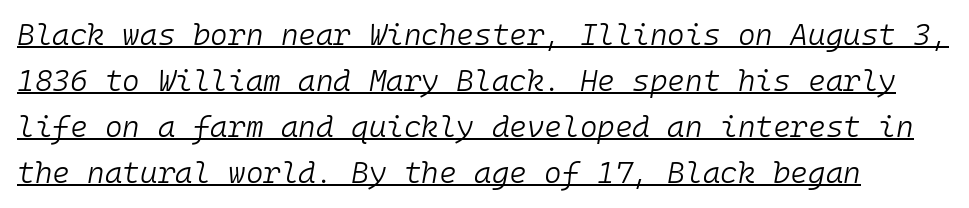
{"italic": "yes", "lean": "right", "slant_degrees": 10, "bold": "no", "weight": "light", "width": "normal", "stroke_contrast": "low", "x_height": "medium", "monospaced": "yes", "underline": "yes", "line_spacing": "normal", "line_spacing_ratio": 1.53, "letter_spacing": "normal", "letter_spacing_em": 0.0, "glyph_px": 30}
